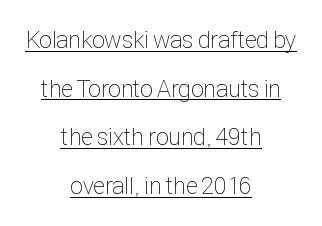
Q: Is the text bold? A: No.
Q: Is the text italic (slanted)? A: No, it is upright.
Q: Is the text underlined? A: Yes.
Q: How is the paragraph aligned? A: Centered.
Q: Is the spacing between letters normal or unusually wide? A: Normal.
Q: Is the spacing between lines tight, normal or loose? A: Loose.
